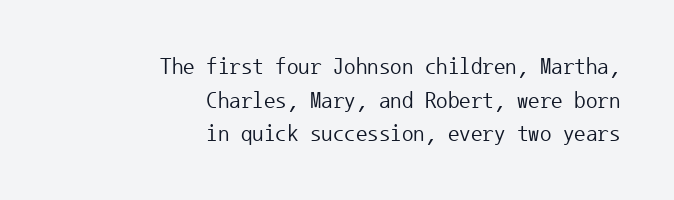
{"italic": "no", "bold": "no", "underline": "no", "align": "right", "line_spacing": "normal", "line_spacing_ratio": 1.46, "letter_spacing": "normal", "letter_spacing_em": 0.0, "glyph_px": 23}
